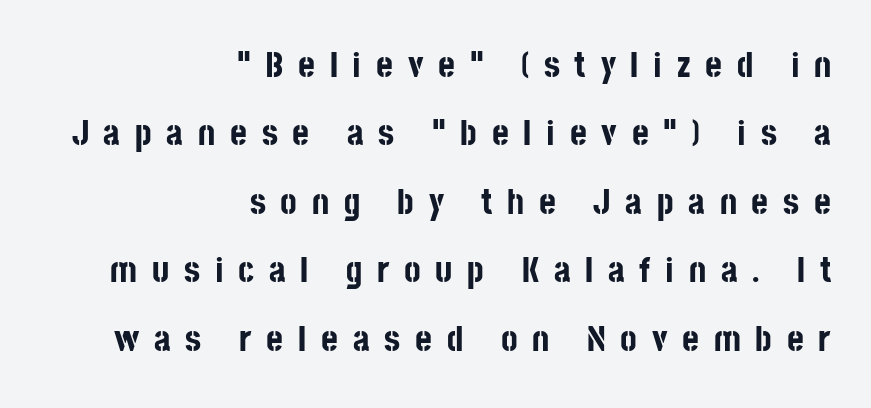
The image shows 36 px bold, condensed sans-serif type, upright; set right-aligned, loose line spacing (1.9x), unusually wide letter spacing (+0.41 em), not underlined; low stroke contrast and a large x-height.
